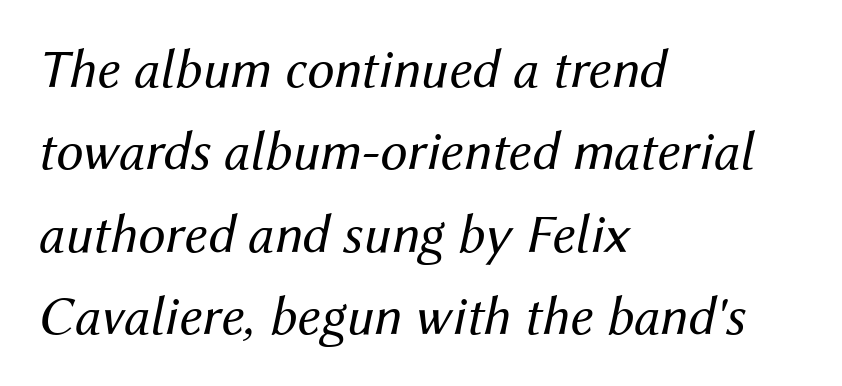
Notice how the passage keeps a crisp vertical edge on the left only. No letter is thick-stroked: the sample isn't bold. Compared with ordinary roman type, these characters are visibly tilted. Tracking value appears to be zero — textbook default spacing.
